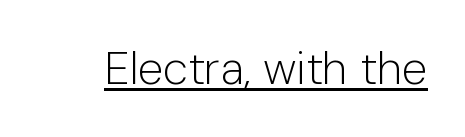
{"serif": "no", "italic": "no", "bold": "no", "weight": "light", "width": "normal", "stroke_contrast": "low", "x_height": "medium", "monospaced": "no", "underline": "yes", "letter_spacing": "normal", "letter_spacing_em": 0.0, "glyph_px": 46}
